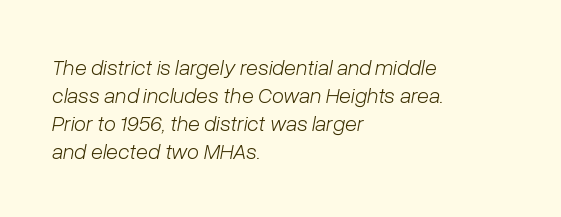
{"italic": "yes", "lean": "right", "slant_degrees": 10, "bold": "no", "underline": "no", "align": "left", "line_spacing": "normal", "line_spacing_ratio": 1.27, "letter_spacing": "normal", "letter_spacing_em": 0.0, "glyph_px": 22}
